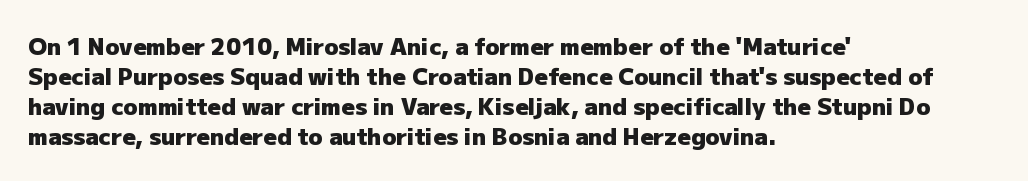
{"italic": "no", "bold": "yes", "underline": "no", "align": "left", "line_spacing": "normal", "line_spacing_ratio": 1.31, "letter_spacing": "normal", "letter_spacing_em": 0.0, "glyph_px": 23}
